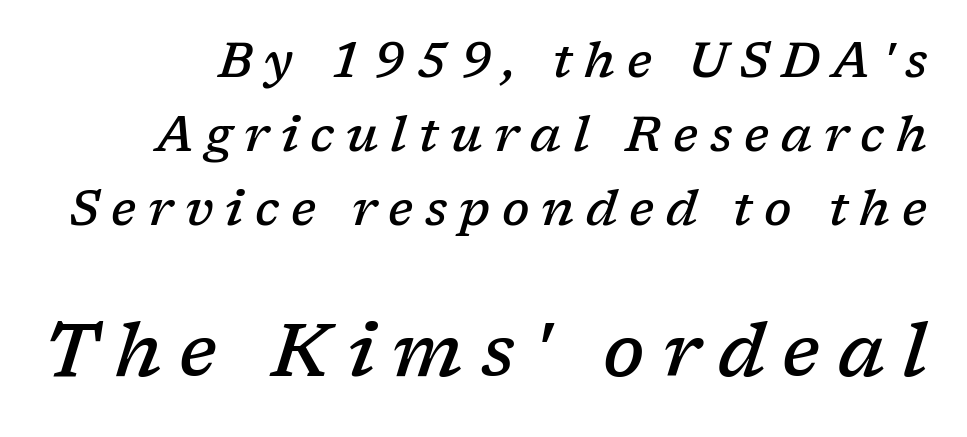
Q: Is the text bold? A: Semi-bold.
Q: Is the text italic (slanted)? A: Yes, it leans right by about 17 degrees.
Q: Is the typeface a serif or a sans-serif typeface? A: Serif.
Q: Is the text underlined? A: No.
Q: Is the spacing between letters normal or unusually wide? A: Unusually wide.
Q: Is the spacing between lines tight, normal or loose? A: Normal.
Q: Which block of text is set in a larger size, the first (top) or the second (bottom)? A: The second (bottom) one.
Q: Width (condensed, normal, or wide)? A: Normal.
Q: Stroke contrast? A: Low.
Q: x-height? A: Medium.
Q: Monospaced? A: No.
